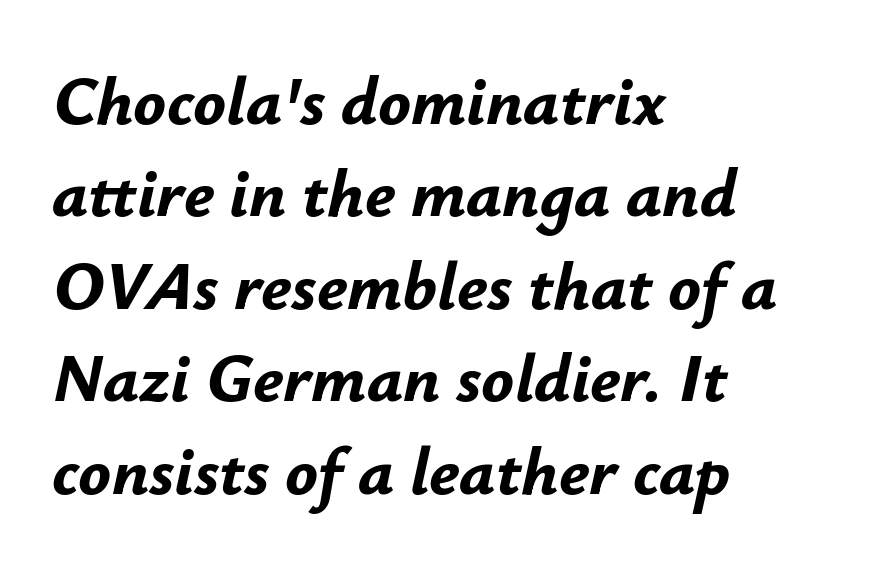
The letters advance in unequal steps, a hallmark of proportional type. Regular leading. Chunky letters — that's bold for sure. This is oblique type, the kind used for emphasis or titles. Letters rest on an invisible, unmarked baseline. Characters follow at the spacing the type designer built in.
